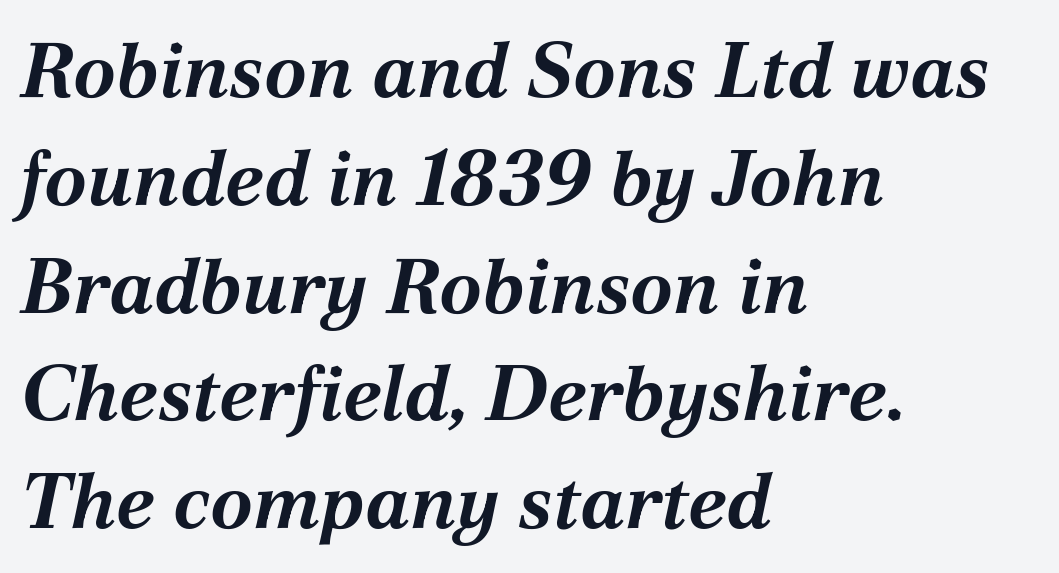
Q: Is the text bold? A: Yes.
Q: Is the text italic (slanted)? A: Yes, it leans right by about 12 degrees.
Q: Is the text underlined? A: No.
Q: How is the paragraph aligned? A: Left-aligned.
Q: Is the spacing between letters normal or unusually wide? A: Normal.
Q: Is the spacing between lines tight, normal or loose? A: Normal.
Q: Width (condensed, normal, or wide)? A: Normal.
Q: Stroke contrast? A: Medium.
Q: x-height? A: Medium.
Q: Monospaced? A: No.
